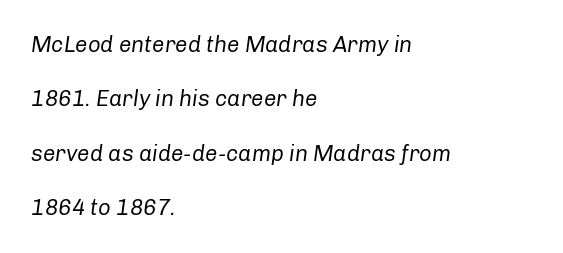
The image shows 22 px text type, italic (leaning right); set left-aligned, loose line spacing (2.47x), normal letter spacing, not underlined.
